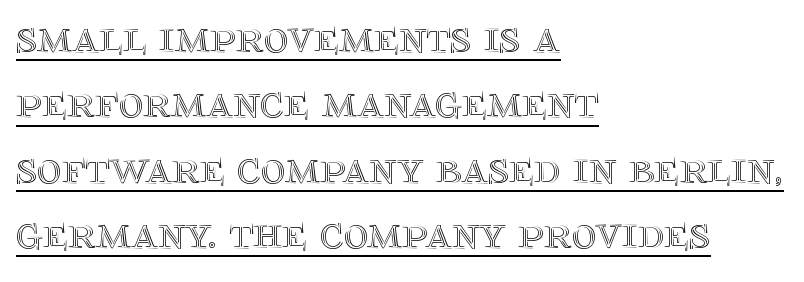
{"italic": "no", "width": "normal", "x_height": "large", "monospaced": "no", "underline": "yes", "align": "left", "line_spacing": "normal", "line_spacing_ratio": 1.39, "letter_spacing": "normal", "letter_spacing_em": 0.0, "glyph_px": 47}
